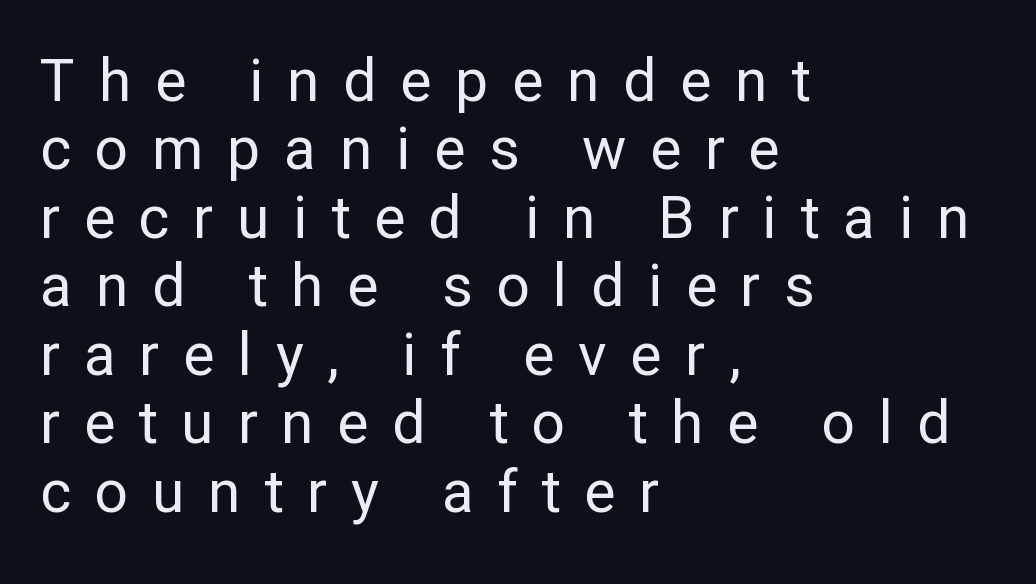
Quick note: not italic, upright. Serifs: no, the terminals of the letterforms are clean. The glyphs are unaccompanied by any horizontal stroke below them. The rendering uses natural spacing where letterforms have individual widths. Think standard paragraph weight, or any step lighter than that. Horizontal alignment here is leftward, the default for most running prose.
